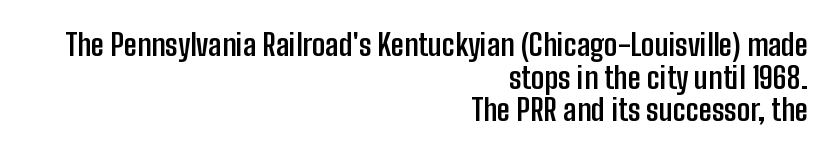
The passage shown stacks its lines with hardly any gap. This is the regular roman posture of the typeface. The passage shown is typed in a proportional face where columns would drift. Only glyphs here, with clear space below each row.
